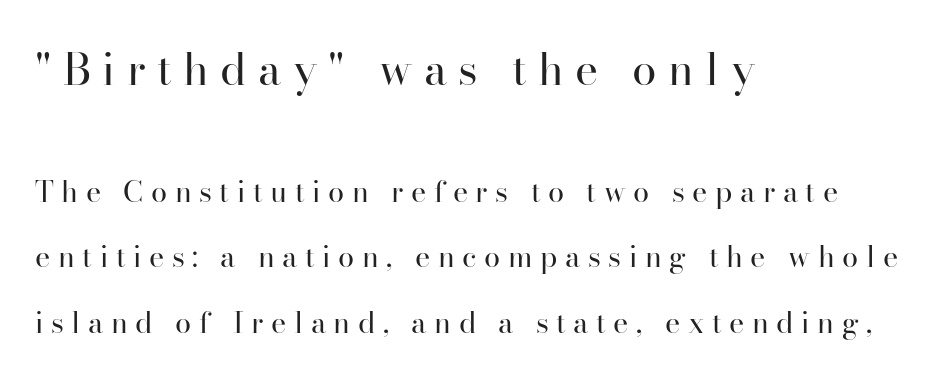
The image shows 44 px regular-weight serif type, upright; set left-aligned, loose line spacing (2.25x), unusually wide letter spacing (+0.26 em), not underlined; the first (top) block is 1.52x larger; high stroke contrast and a small x-height.
